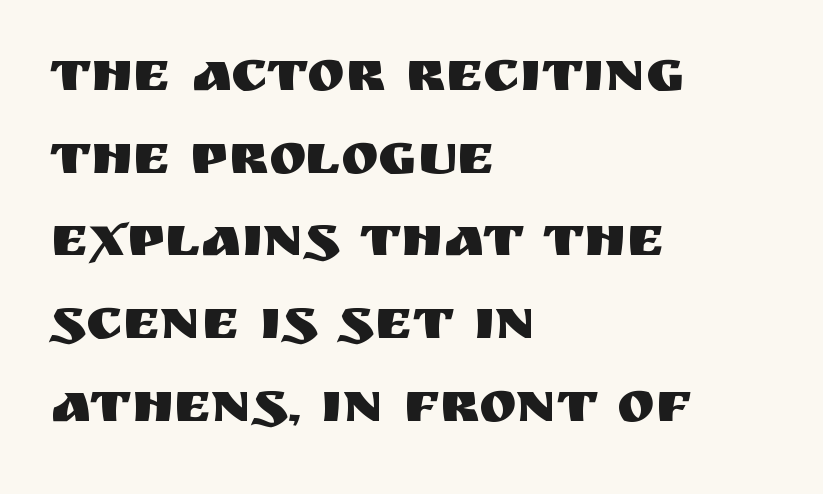
The image shows 57 px sans-serif type, upright; set left-aligned, normal line spacing (1.45x), normal letter spacing, not underlined; medium stroke contrast and a large x-height.
